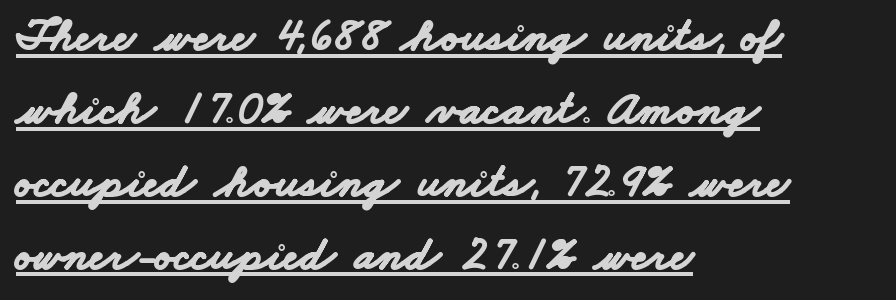
{"serif": "no", "bold": "yes", "weight": "bold", "width": "wide", "stroke_contrast": "low", "x_height": "small", "monospaced": "no", "underline": "yes", "align": "left", "line_spacing": "normal", "line_spacing_ratio": 1.52, "letter_spacing": "normal", "letter_spacing_em": 0.0, "glyph_px": 48}
